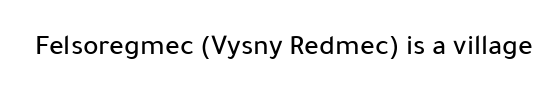
The image shows 29 px sans-serif type, upright; set normal letter spacing, not underlined; low stroke contrast and a medium x-height.
